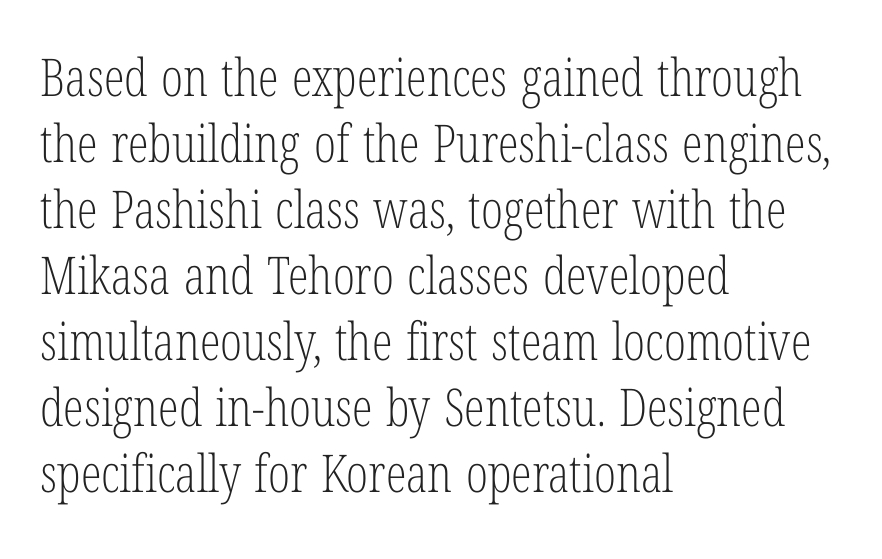
The image shows 52 px light, condensed serif type, upright; set left-aligned, normal line spacing (1.27x), normal letter spacing, not underlined; low stroke contrast and a medium x-height.
